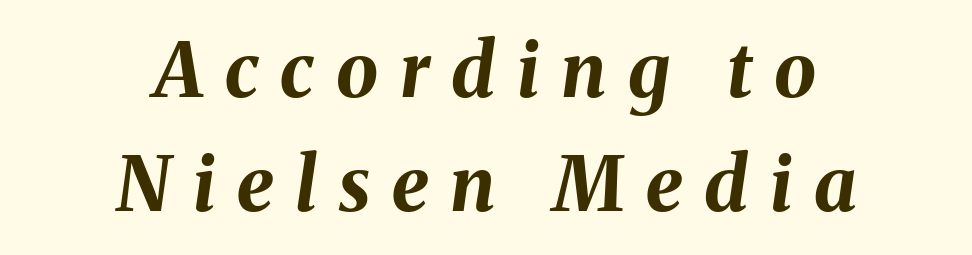
{"italic": "yes", "lean": "right", "slant_degrees": 8, "bold": "yes", "weight": "bold", "width": "normal", "stroke_contrast": "medium", "x_height": "medium", "monospaced": "no", "underline": "no", "align": "center", "line_spacing": "normal", "line_spacing_ratio": 1.52, "letter_spacing": "wide", "letter_spacing_em": 0.29, "glyph_px": 75}
